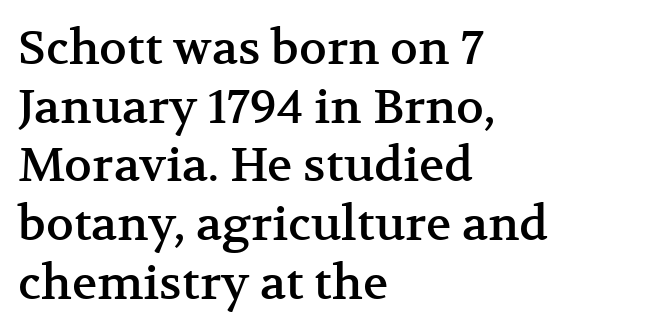
The image shows 47 px serif type, upright; set left-aligned, normal line spacing (1.25x), normal letter spacing, not underlined; medium stroke contrast and a medium x-height.
